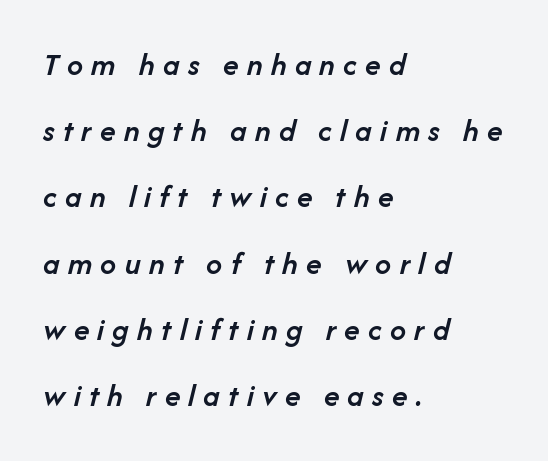
{"italic": "yes", "lean": "right", "slant_degrees": 14, "bold": "semi", "weight": "semibold", "width": "normal", "stroke_contrast": "low", "x_height": "medium", "monospaced": "no", "underline": "no", "align": "left", "line_spacing": "loose", "line_spacing_ratio": 2.07, "letter_spacing": "wide", "letter_spacing_em": 0.26, "glyph_px": 32}
